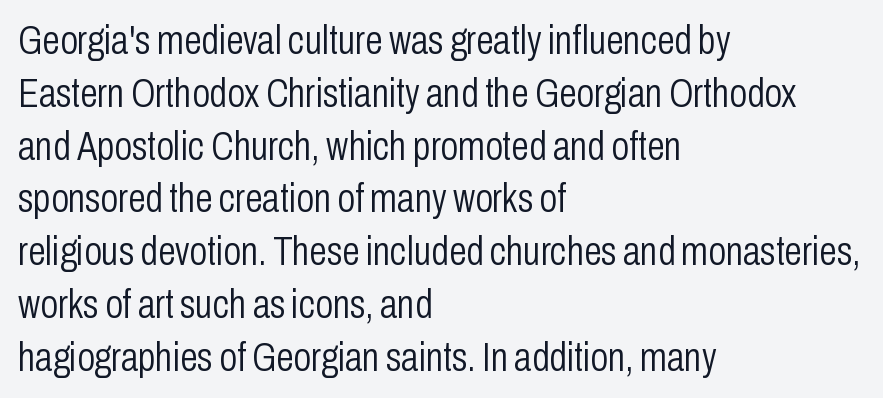
Q: Is the text bold? A: No.
Q: Is the text italic (slanted)? A: No, it is upright.
Q: Is the typeface a serif or a sans-serif typeface? A: Sans-serif.
Q: Is the text underlined? A: No.
Q: How is the paragraph aligned? A: Left-aligned.
Q: Is the spacing between letters normal or unusually wide? A: Normal.
Q: Is the spacing between lines tight, normal or loose? A: Normal.
Q: Width (condensed, normal, or wide)? A: Condensed.
Q: Stroke contrast? A: Low.
Q: x-height? A: Medium.
Q: Monospaced? A: No.
